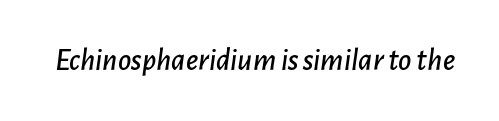
{"italic": "yes", "lean": "right", "slant_degrees": 7, "width": "normal", "stroke_contrast": "low", "x_height": "medium", "monospaced": "no", "underline": "no", "letter_spacing": "normal", "letter_spacing_em": 0.0, "glyph_px": 32}
